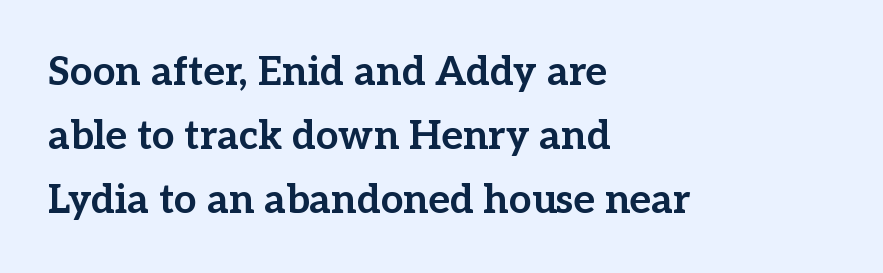
Q: Is the text bold? A: Yes.
Q: Is the text italic (slanted)? A: No, it is upright.
Q: Is the typeface a serif or a sans-serif typeface? A: Serif.
Q: Is the text underlined? A: No.
Q: How is the paragraph aligned? A: Left-aligned.
Q: Is the spacing between letters normal or unusually wide? A: Normal.
Q: Is the spacing between lines tight, normal or loose? A: Normal.
Q: Width (condensed, normal, or wide)? A: Normal.
Q: Stroke contrast? A: Low.
Q: x-height? A: Medium.
Q: Monospaced? A: No.
